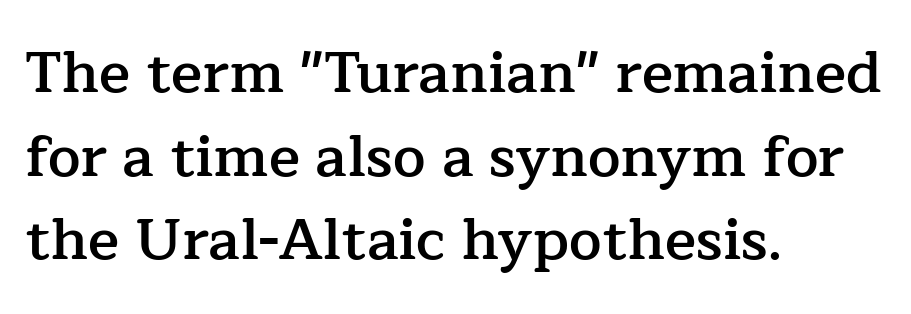
The image shows 58 px semibold serif type, upright; set left-aligned, normal line spacing (1.44x), normal letter spacing, not underlined; low stroke contrast and a medium x-height.
